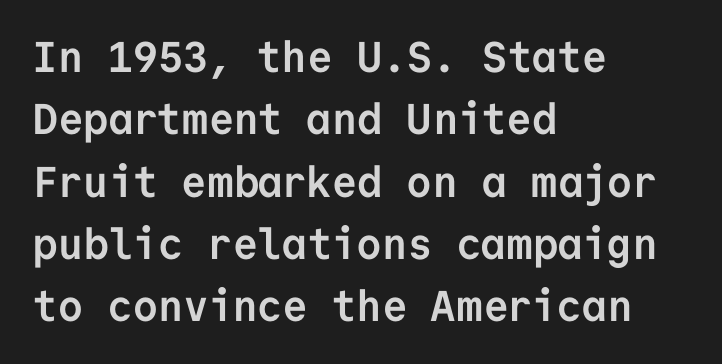
{"serif": "no", "italic": "no", "bold": "yes", "weight": "semibold", "width": "normal", "stroke_contrast": "low", "x_height": "medium", "monospaced": "yes", "underline": "no", "align": "left", "line_spacing": "normal", "line_spacing_ratio": 1.45, "letter_spacing": "normal", "letter_spacing_em": 0.0, "glyph_px": 43}
